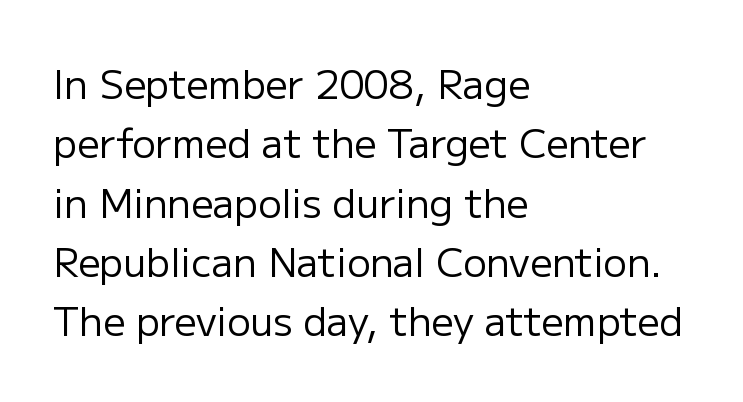
Letters have the restrained weight of plain body copy at most. Grotesque or geometric, the face here clearly has no serifs. Think of a printed novel: that variable character pitch is what you see here. This is roman type, the default non-slanted kind.
